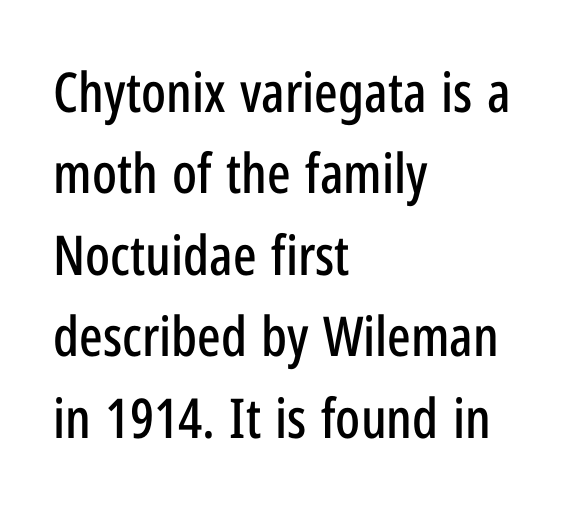
Q: Is the text italic (slanted)? A: No, it is upright.
Q: Is the typeface a serif or a sans-serif typeface? A: Sans-serif.
Q: Is the text underlined? A: No.
Q: How is the paragraph aligned? A: Left-aligned.
Q: Is the spacing between letters normal or unusually wide? A: Normal.
Q: Is the spacing between lines tight, normal or loose? A: Normal.
Q: Width (condensed, normal, or wide)? A: Condensed.
Q: Stroke contrast? A: Low.
Q: x-height? A: Medium.
Q: Monospaced? A: No.
